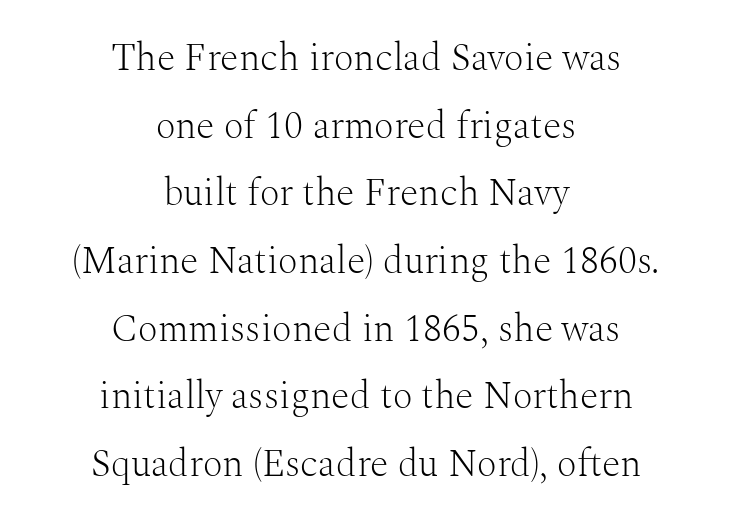
The image shows 38 px light serif type, upright; set centered, line spacing 1.78x, normal letter spacing, not underlined; medium stroke contrast and a medium x-height.
